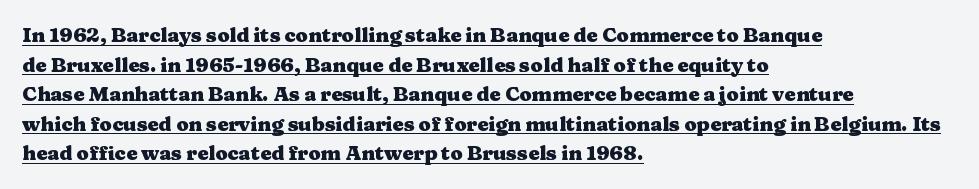
{"italic": "no", "bold": "yes", "underline": "yes", "align": "left", "line_spacing": "normal", "line_spacing_ratio": 1.48, "letter_spacing": "normal", "letter_spacing_em": 0.0, "glyph_px": 20}
